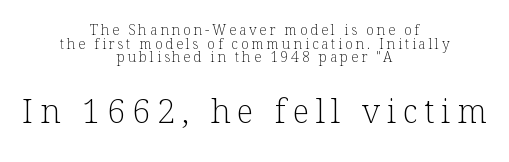
The image shows 33 px light serif type, upright; set centered, tight line spacing (0.97x), unusually wide letter spacing (+0.2 em), not underlined; the second (bottom) block is 2.36x larger; low stroke contrast and a medium x-height.
